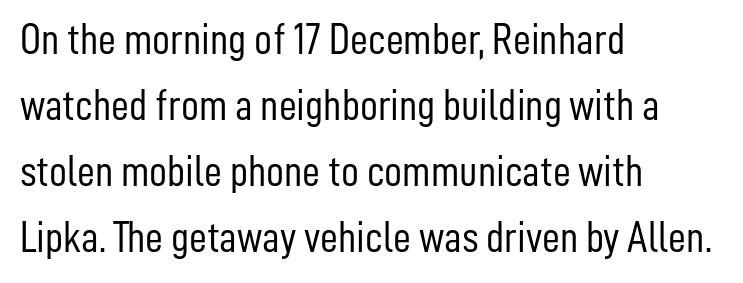
{"serif": "no", "italic": "no", "bold": "no", "weight": "light", "width": "condensed", "stroke_contrast": "low", "x_height": "medium", "monospaced": "no", "underline": "no", "align": "left", "line_spacing": "normal", "line_spacing_ratio": 1.5, "letter_spacing": "normal", "letter_spacing_em": 0.0, "glyph_px": 44}
